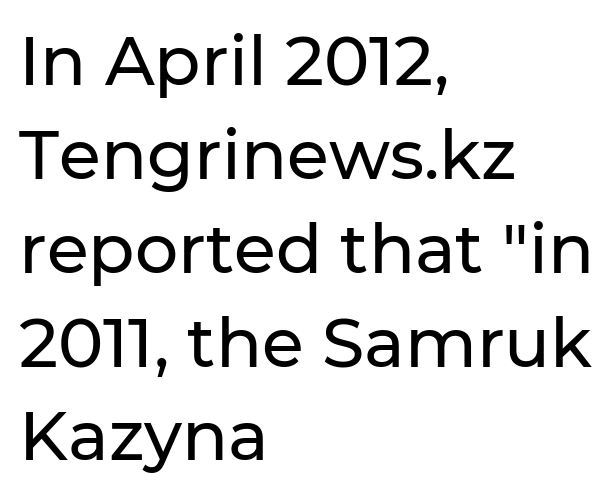
Q: Is the text italic (slanted)? A: No, it is upright.
Q: Is the typeface a serif or a sans-serif typeface? A: Sans-serif.
Q: Is the text underlined? A: No.
Q: How is the paragraph aligned? A: Left-aligned.
Q: Is the spacing between letters normal or unusually wide? A: Normal.
Q: Is the spacing between lines tight, normal or loose? A: Normal.
Q: Width (condensed, normal, or wide)? A: Normal.
Q: Stroke contrast? A: Low.
Q: x-height? A: Medium.
Q: Monospaced? A: No.
